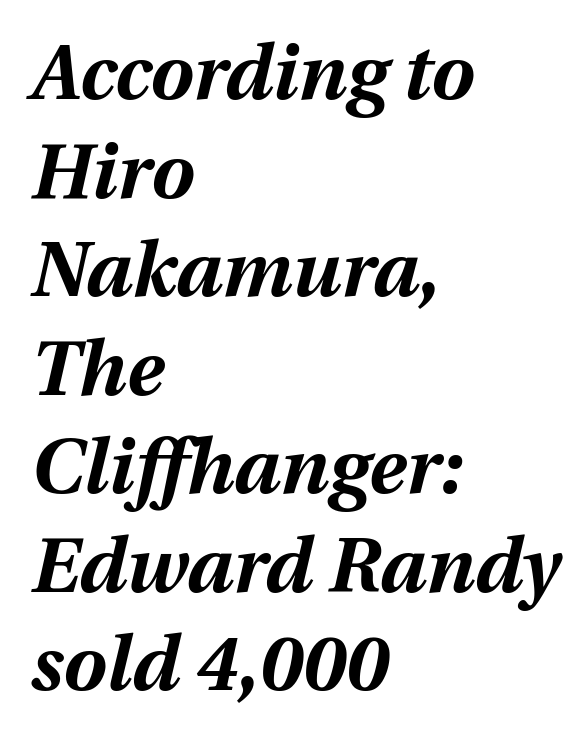
{"italic": "yes", "lean": "right", "slant_degrees": 12, "bold": "yes", "weight": "bold", "width": "normal", "stroke_contrast": "medium", "x_height": "medium", "monospaced": "no", "underline": "no", "align": "left", "line_spacing": "normal", "line_spacing_ratio": 1.28, "letter_spacing": "normal", "letter_spacing_em": 0.0, "glyph_px": 77}
